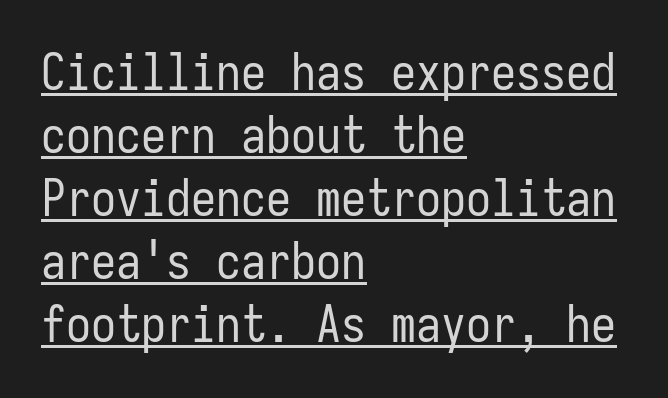
The image shows 50 px regular-weight, condensed sans-serif type, upright, monospaced; set left-aligned, normal line spacing (1.26x), normal letter spacing, underlined; low stroke contrast and a medium x-height.
